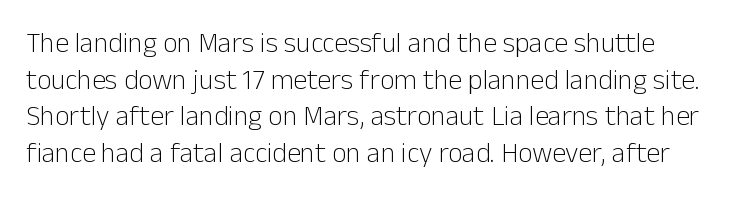
Nothing sits at the stroke ends, so this counts as sans-serif. Do the characters align in a grid? No, the font is proportional. Between one letter and the next there's only the usual sliver of space. Rendered with straight, roman letterforms. Glance below the letters and you will spot only blank space. Is this a heavy cut? Hardly; it is regular or lighter.
